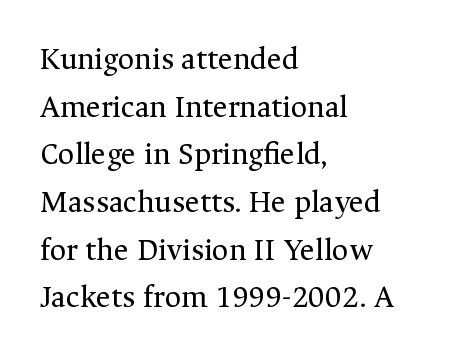
Unlike a clean sans, this face finishes its strokes with serifs. The rendering uses natural spacing where letterforms have individual widths. Is there any slant? The stems are plumb. Nothing heavy about these letters — not bold at all. Is the letter spacing exaggerated? No — it looks like the ordinary default.
